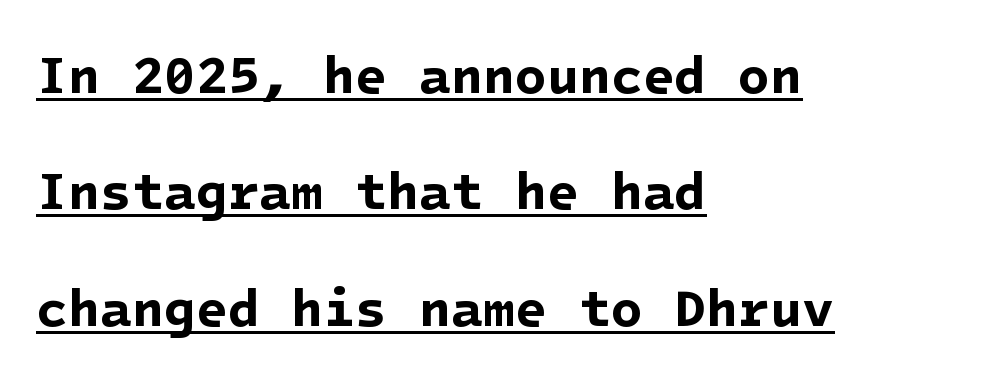
Q: Is the text bold? A: Yes.
Q: Is the typeface a serif or a sans-serif typeface? A: Sans-serif.
Q: Is the text underlined? A: Yes.
Q: How is the paragraph aligned? A: Left-aligned.
Q: Is the spacing between letters normal or unusually wide? A: Normal.
Q: Is the spacing between lines tight, normal or loose? A: Loose.
Q: Width (condensed, normal, or wide)? A: Normal.
Q: Stroke contrast? A: Low.
Q: x-height? A: Medium.
